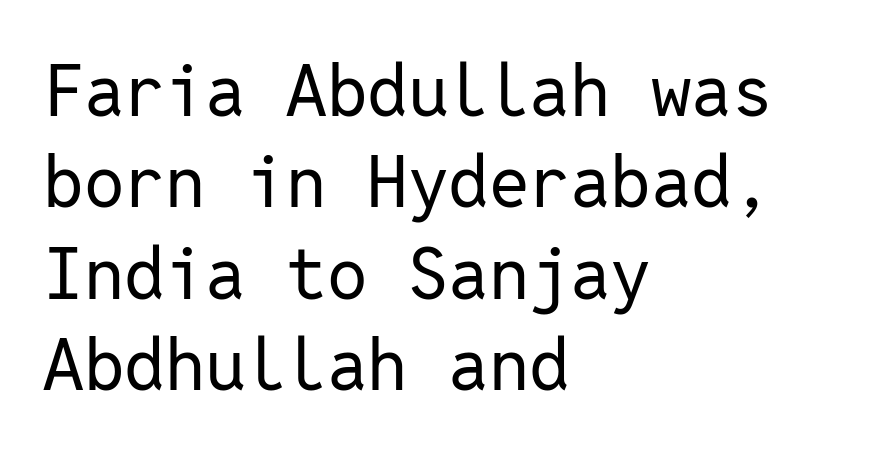
A clean baseline with only descenders dipping below it. Typeset ragged right — the left edge is the straight one. A light-to-regular cut is what we see here. These lines are composed in type without serifs. Successive baselines arrive at the customary interval. You could count columns in this text — the font is strictly monospaced.
